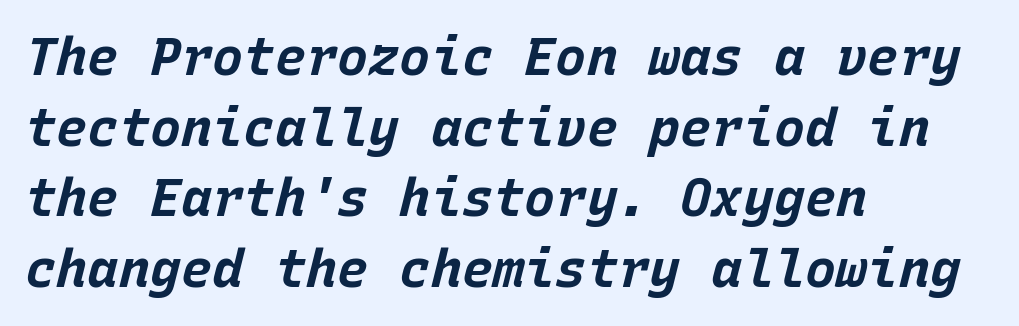
The image shows 52 px bold type, italic (leaning right), monospaced; set left-aligned, normal line spacing (1.36x), normal letter spacing, not underlined; low stroke contrast and a large x-height.
